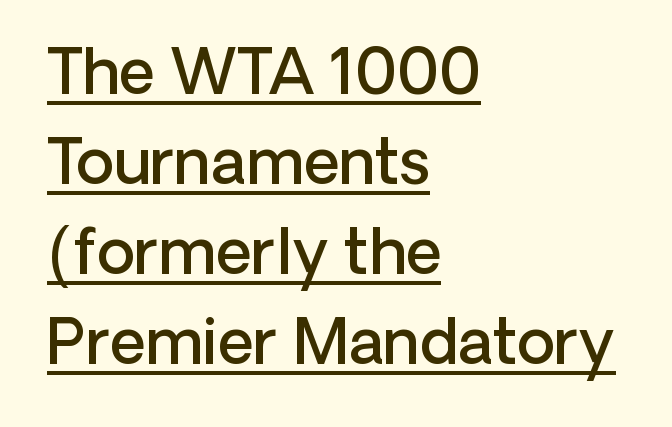
Every stem runs plumb, perpendicular to the baseline. Serifs: no, the terminals of the letterforms are clean. One glance says typical: line gaps are just what's usual. Looks like regular typesetting: each glyph gets only the width it needs.
